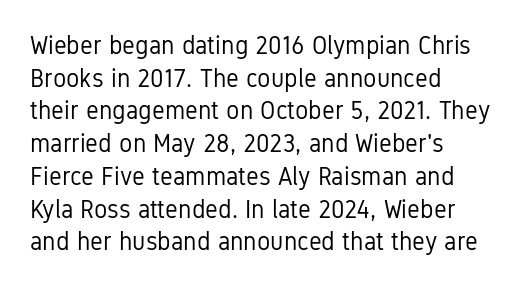
{"italic": "no", "bold": "no", "underline": "no", "align": "left", "line_spacing": "normal", "line_spacing_ratio": 1.31, "letter_spacing": "normal", "letter_spacing_em": 0.0, "glyph_px": 25}
